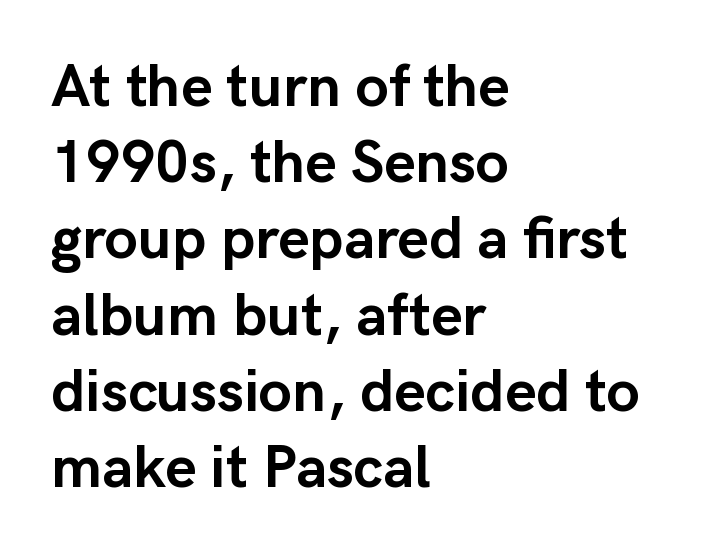
The image shows 60 px semibold sans-serif type, upright; set left-aligned, normal line spacing (1.27x), normal letter spacing, not underlined; low stroke contrast and a medium x-height.
